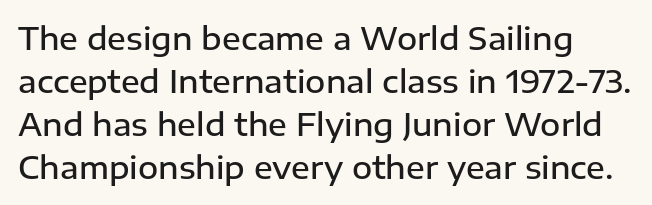
Q: Is the text bold? A: Semi-bold.
Q: Is the text italic (slanted)? A: No, it is upright.
Q: Is the typeface a serif or a sans-serif typeface? A: Sans-serif.
Q: Is the text underlined? A: No.
Q: Is the spacing between letters normal or unusually wide? A: Normal.
Q: Is the spacing between lines tight, normal or loose? A: Normal.
Q: Width (condensed, normal, or wide)? A: Normal.
Q: Stroke contrast? A: Low.
Q: x-height? A: Medium.
Q: Monospaced? A: No.
